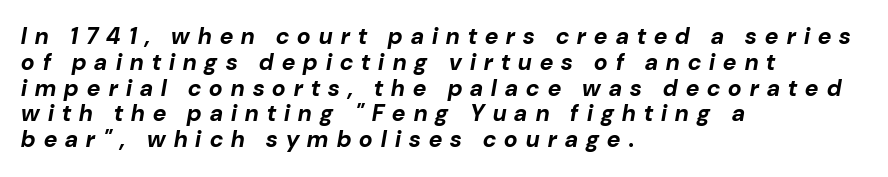
The image shows 23 px bold type, italic (leaning right); set left-aligned, tight line spacing (1.12x), unusually wide letter spacing (+0.36 em), not underlined.
